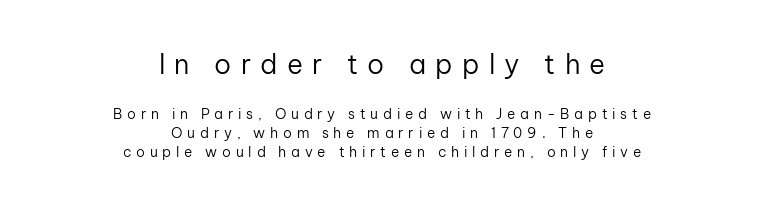
The image shows 27 px text type, upright; set centered, normal line spacing (1.35x), unusually wide letter spacing (+0.34 em), not underlined; the first (top) block is 1.93x larger.
